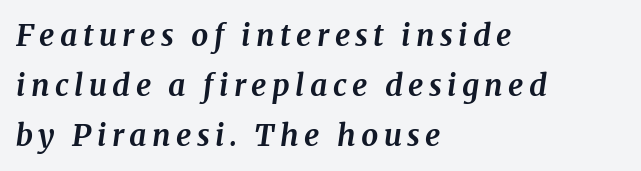
On the weight axis this lands at bold, roughly 700. The whole block is typeset with a tilt. The space beneath each line is pristine and unruled. Interline gaps are of average width in this sample. These lines are composed in type with serifs. The compositor pushed each line to the left boundary.
